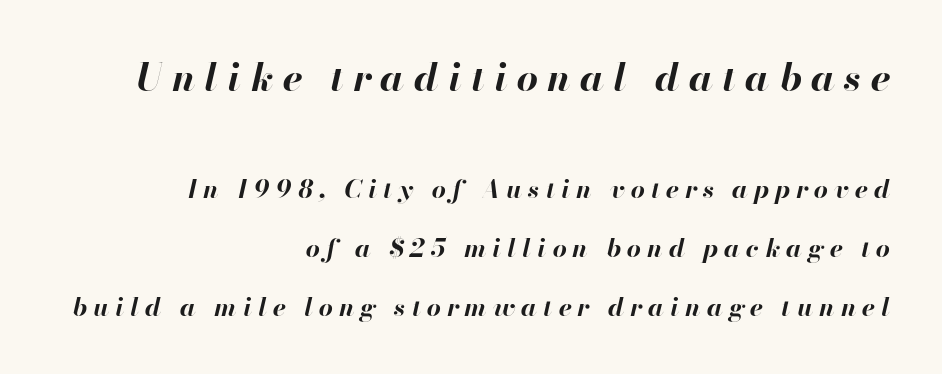
Stroke thickness is high; the sample reads as a true bold. Casual observation: everything's shoved over to the right. Posture: slanted. Of the two passages, the one on top uses the larger point size. The rendering uses natural spacing where letterforms have individual widths. Glyph-to-glyph distance is far greater than everyday printed text.
